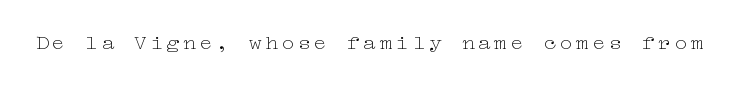
{"italic": "no", "bold": "no", "underline": "no", "glyph_px": 21}
